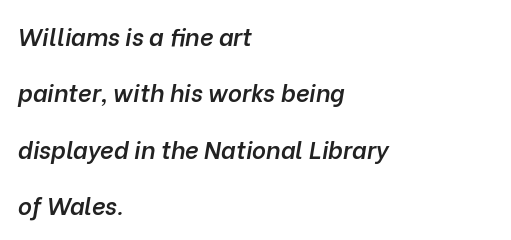
The image shows 24 px text type, italic (leaning right); set left-aligned, loose line spacing (2.35x), normal letter spacing, not underlined.
